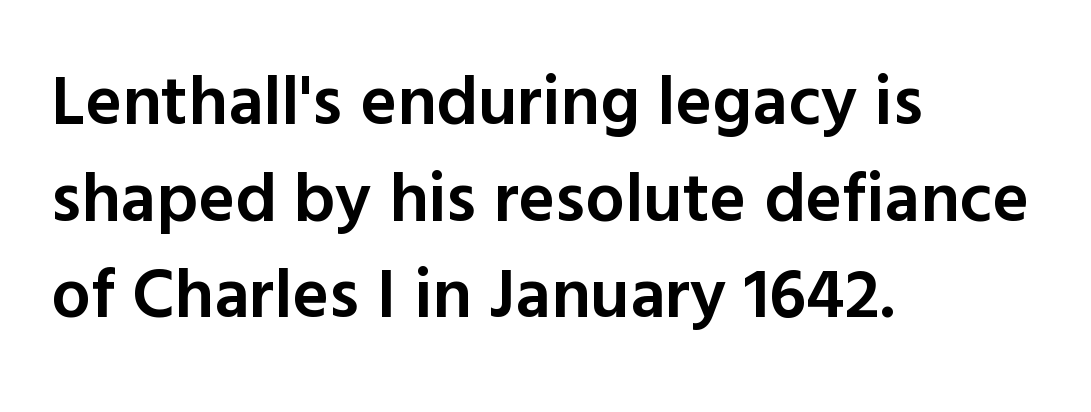
The paragraph shown leans on its left margin. Is this a fixed-width face? No — the glyphs have proportional, varying widths. Spacing between characters is what you'd get straight out of the box. Typographically, this falls in the sans-serif category. Regular leading. If you drew a line through each stem, it would be perfectly vertical.
